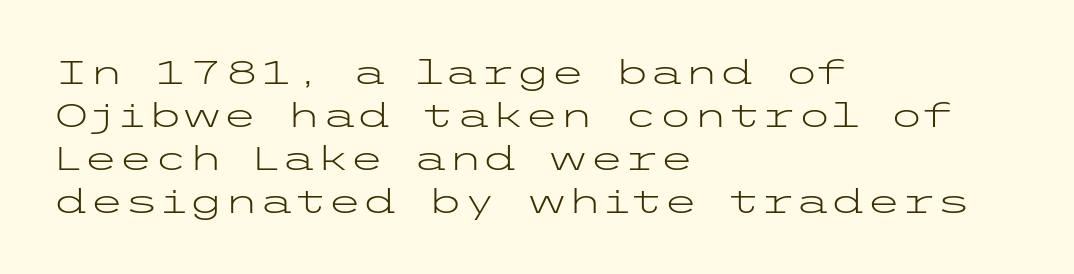
{"serif": "no", "italic": "no", "bold": "no", "weight": "light", "width": "wide", "stroke_contrast": "low", "x_height": "medium", "underline": "no", "align": "left", "line_spacing": "normal", "line_spacing_ratio": 1.34, "letter_spacing": "normal", "letter_spacing_em": 0.0, "glyph_px": 32}
